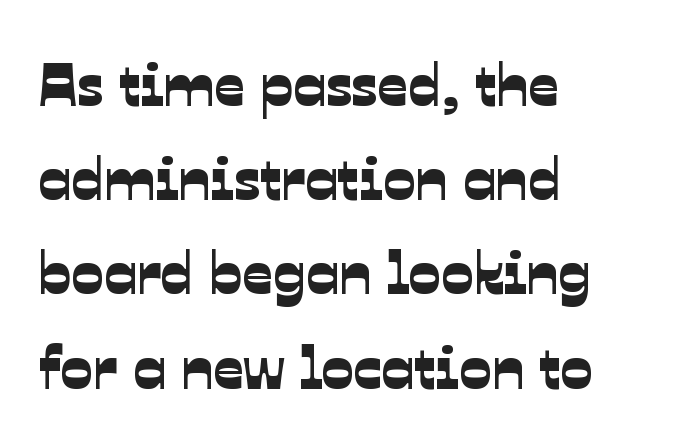
The image shows 60 px sans-serif type; set left-aligned, normal line spacing (1.57x), normal letter spacing, not underlined; low stroke contrast and a medium x-height.
